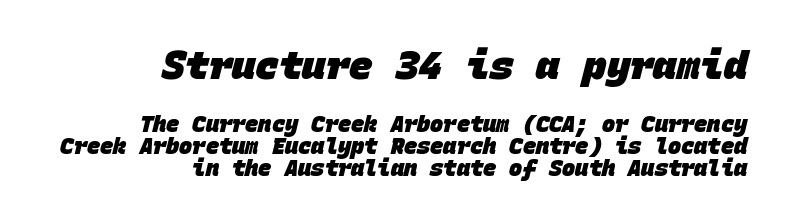
The image shows 39 px heavy sans-serif type, monospaced; set right-aligned, tight line spacing (1.0x), normal letter spacing, not underlined; the first (top) block is 1.77x larger; low stroke contrast and a large x-height.
